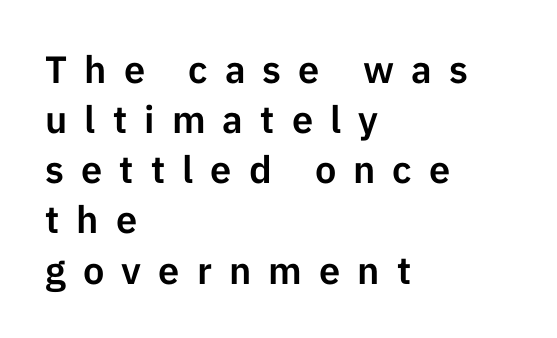
{"serif": "no", "italic": "no", "width": "normal", "stroke_contrast": "low", "x_height": "medium", "monospaced": "no", "underline": "no", "align": "left", "line_spacing": "normal", "line_spacing_ratio": 1.32, "letter_spacing": "wide", "letter_spacing_em": 0.45, "glyph_px": 38}
